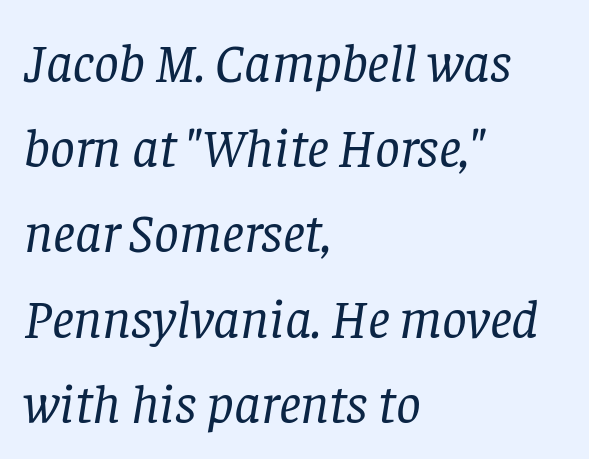
The vertical gap from one line to the next is medium. Caption: face not bold, strokes unweighted. The face used here is proportionally spaced, like ordinary book or web type. Small tapered or slab feet sit at the stroke ends, so this counts as serif. Notice how the passage keeps a crisp vertical edge on the left only.
